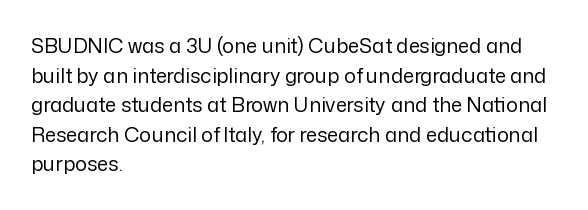
{"italic": "no", "bold": "no", "underline": "no", "align": "left", "line_spacing": "normal", "line_spacing_ratio": 1.48, "letter_spacing": "normal", "letter_spacing_em": 0.0, "glyph_px": 20}
